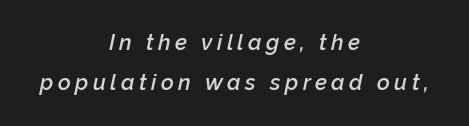
The image shows 22 px text type, italic (leaning right); set centered, line spacing 1.83x, unusually wide letter spacing (+0.2 em), not underlined.
